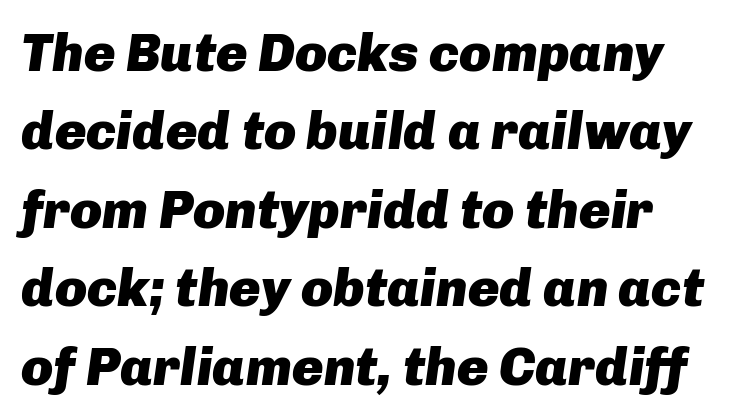
Q: Is the text bold? A: Yes.
Q: Is the text italic (slanted)? A: Yes, it leans right by about 8 degrees.
Q: Is the text underlined? A: No.
Q: Is the spacing between letters normal or unusually wide? A: Normal.
Q: Is the spacing between lines tight, normal or loose? A: Normal.
Q: Width (condensed, normal, or wide)? A: Normal.
Q: Stroke contrast? A: Low.
Q: x-height? A: Medium.
Q: Monospaced? A: No.
